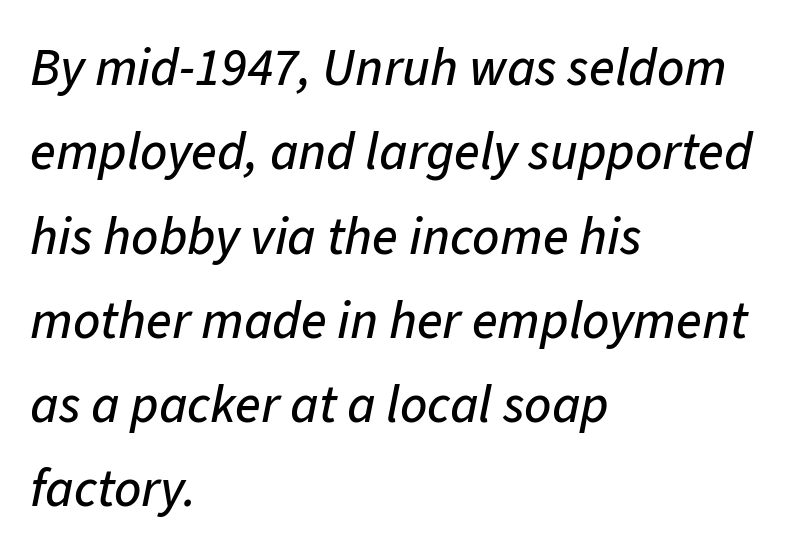
Look at the tracking — it's just the regular setting, nothing added. The typography opts for an oblique posture over an upright one. Teacher's note: observe the even left margin — that is flush-left alignment. The specimen omits any rule beneath the text block's lines. A typesetter would call this proportional, since set widths differ per character. Horizontal bands of white between lines are of average thickness.
